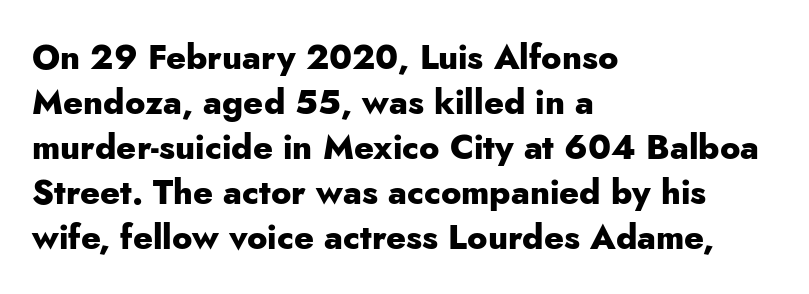
Q: Is the text bold? A: Yes.
Q: Is the text italic (slanted)? A: No, it is upright.
Q: Is the typeface a serif or a sans-serif typeface? A: Sans-serif.
Q: Is the text underlined? A: No.
Q: How is the paragraph aligned? A: Left-aligned.
Q: Is the spacing between letters normal or unusually wide? A: Normal.
Q: Is the spacing between lines tight, normal or loose? A: Normal.
Q: Width (condensed, normal, or wide)? A: Normal.
Q: Stroke contrast? A: Low.
Q: x-height? A: Small.
Q: Monospaced? A: No.
